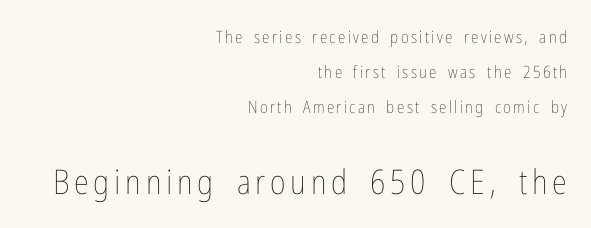
The image shows 34 px thin, condensed type, upright; set right-aligned, loose line spacing (2.07x), not underlined; the second (bottom) block is 2.0x larger; low stroke contrast and a medium x-height.
